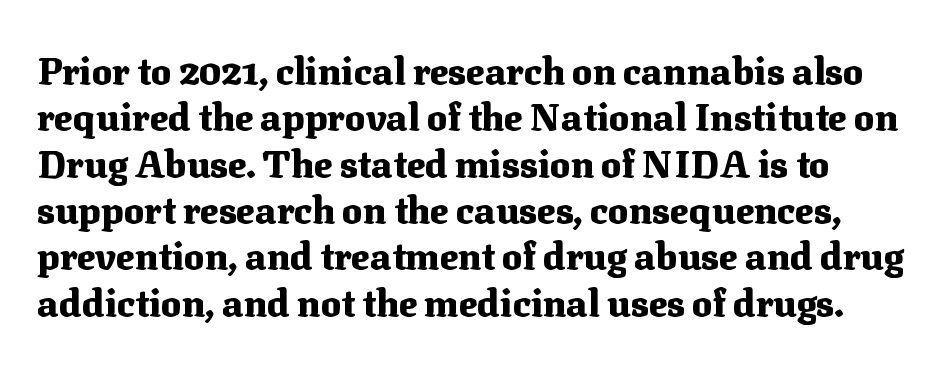
The image shows 38 px heavy serif type, upright; set line spacing 1.22x, normal letter spacing, not underlined; medium stroke contrast and a medium x-height.
